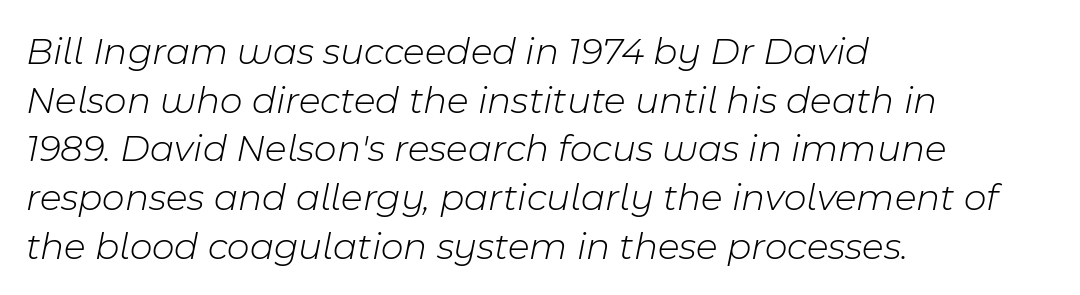
When letters slant like this, we call the style italic. The space beneath each line is pristine and unruled. Letter spacing: default. The letters advance in unequal steps, a hallmark of proportional type.
